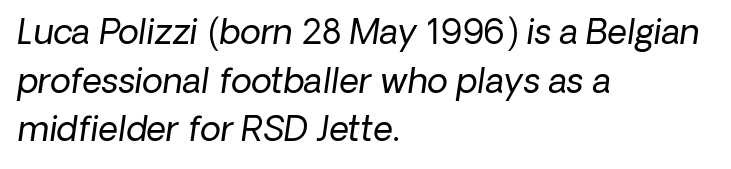
{"serif": "no", "bold": "no", "weight": "regular", "width": "normal", "stroke_contrast": "low", "x_height": "medium", "monospaced": "no", "underline": "no", "align": "left", "line_spacing": "normal", "line_spacing_ratio": 1.43, "letter_spacing": "normal", "letter_spacing_em": 0.0, "glyph_px": 34}
